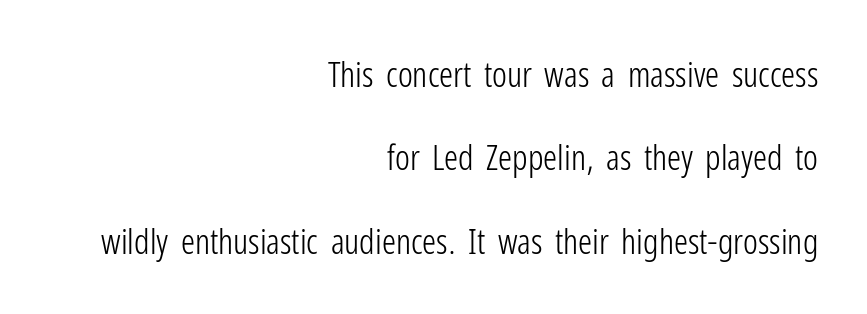
Ink coverage per letter is moderate at most. Honestly, the rows look like they've been pulled way apart. The gap between lines stays unmarked. Unlike a traditional serif, this face leaves its strokes unadorned. Designer's note — italics off, roman on. The passage shown is typed in a proportional face where columns would drift.
